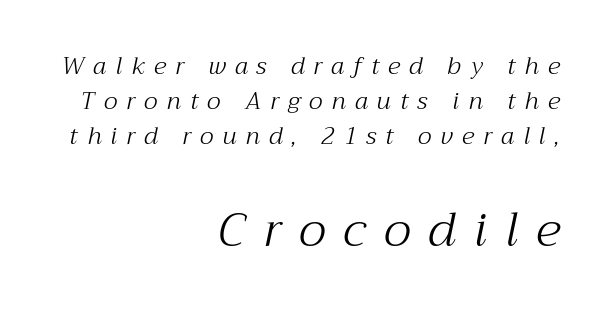
{"serif": "yes", "italic": "yes", "lean": "right", "slant_degrees": 12, "bold": "no", "weight": "light", "width": "normal", "stroke_contrast": "medium", "x_height": "medium", "monospaced": "no", "underline": "no", "align": "right", "line_spacing": "normal", "line_spacing_ratio": 1.45, "letter_spacing": "wide", "letter_spacing_em": 0.38, "larger_block": "second", "size_ratio": 2.0, "glyph_px": 48}
